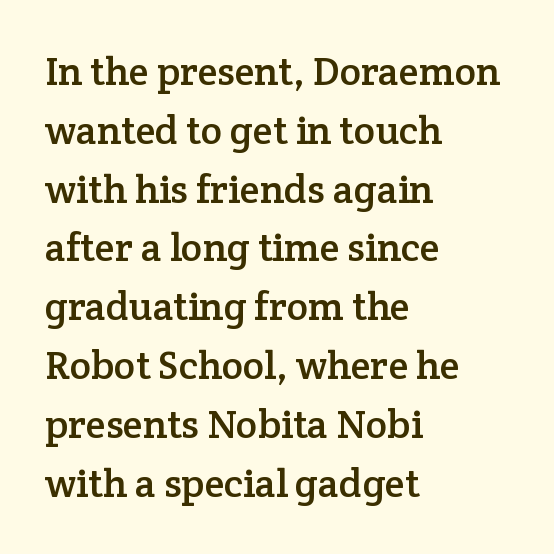
Honestly, the row spacing looks completely unremarkable. Beneath every word, the page is bare. Ascenders rise straight up at ninety degrees. Proportional: the letters do not fall into vertical columns. The designer went with a serif here, giving each stem small feet. The lines in this sample share a left origin and differ only in where they stop.
